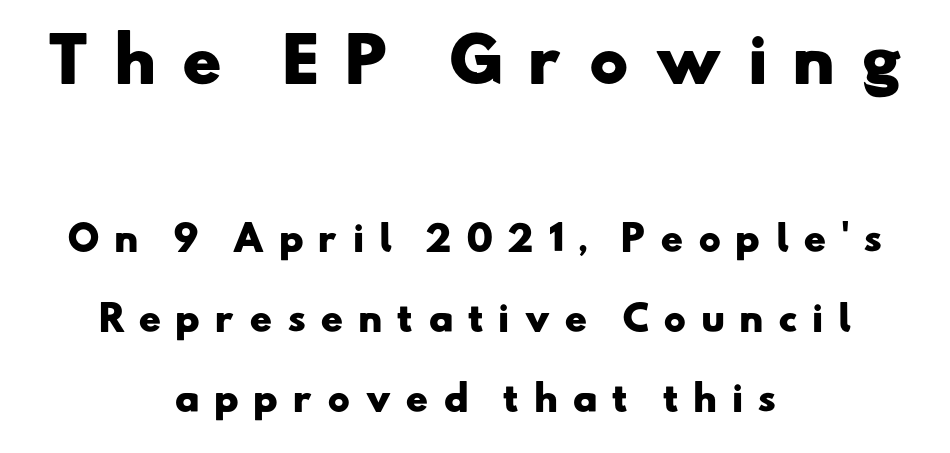
The image shows 60 px heavy, wide sans-serif type; set centered, loose line spacing (2.34x), unusually wide letter spacing (+0.41 em), not underlined; the first (top) block is 1.76x larger; low stroke contrast and a small x-height.
